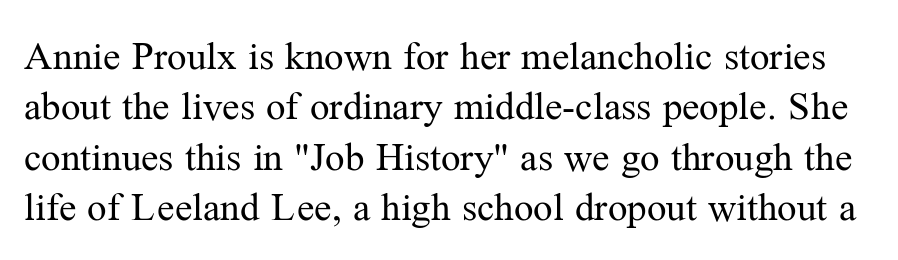
{"serif": "yes", "italic": "no", "bold": "no", "weight": "regular", "width": "normal", "stroke_contrast": "medium", "x_height": "medium", "monospaced": "no", "underline": "no", "line_spacing": "normal", "line_spacing_ratio": 1.29, "letter_spacing": "normal", "letter_spacing_em": 0.0, "glyph_px": 39}
